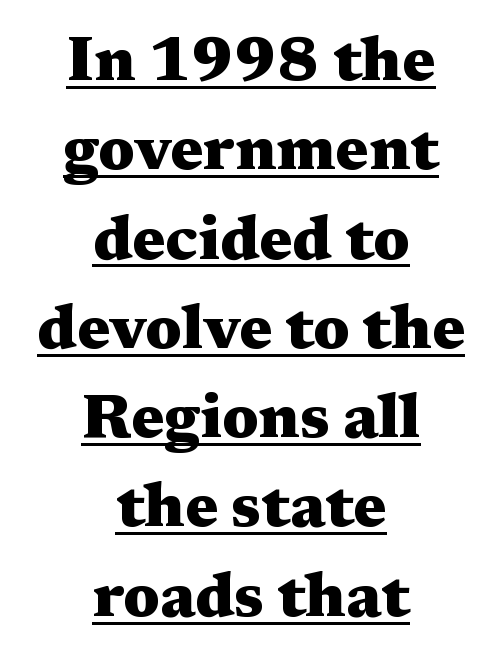
The image shows 62 px heavy, wide serif type, upright; set centered, normal line spacing (1.44x), normal letter spacing, underlined; medium stroke contrast and a medium x-height.
